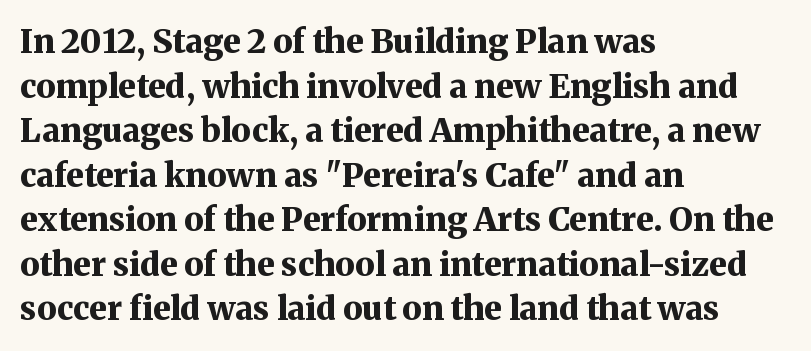
Quick note: underline off. Type style note: has serifs. Rows of type keep a routine distance in the vertical direction. These lines were composed using upright roman letters.
